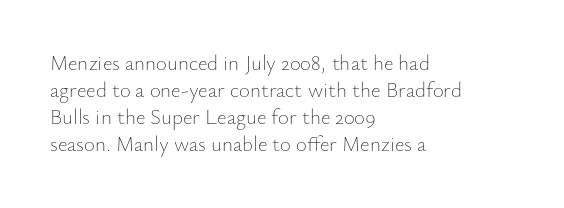
These lines keep a tight, regular rhythm from letter to letter. The rows are spaced the way most documents space them. Nothing heavy about these letters — not bold at all. A roman cut, with each character standing at attention. Check under the words: just untouched page. All the whitespace from short lines collects on the right.
